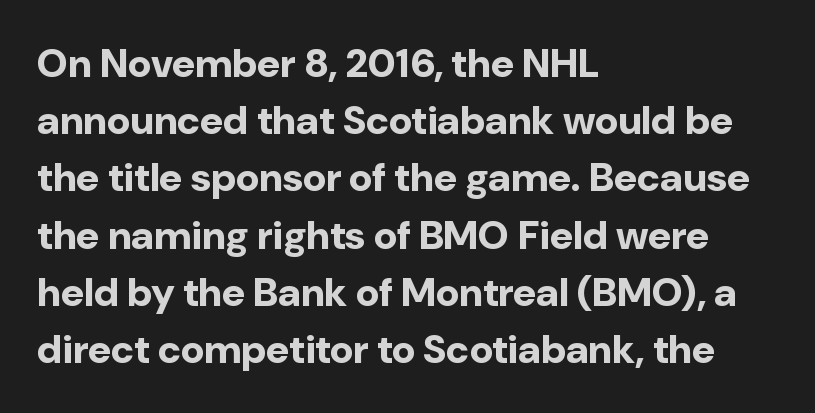
Q: Is the text bold? A: Yes.
Q: Is the text italic (slanted)? A: No, it is upright.
Q: Is the typeface a serif or a sans-serif typeface? A: Sans-serif.
Q: Is the text underlined? A: No.
Q: How is the paragraph aligned? A: Left-aligned.
Q: Is the spacing between letters normal or unusually wide? A: Normal.
Q: Is the spacing between lines tight, normal or loose? A: Normal.
Q: Width (condensed, normal, or wide)? A: Normal.
Q: Stroke contrast? A: Low.
Q: x-height? A: Medium.
Q: Monospaced? A: No.
